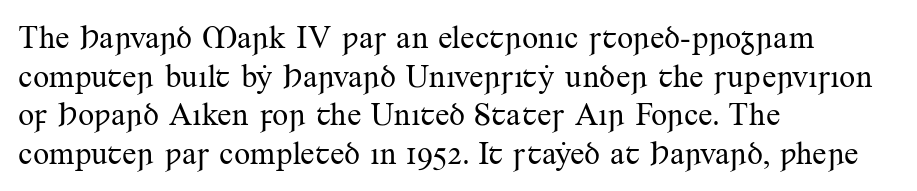
The image shows 32 px regular-weight serif type, upright; set left-aligned, line spacing 1.21x, normal letter spacing, not underlined; medium stroke contrast and a small x-height.
